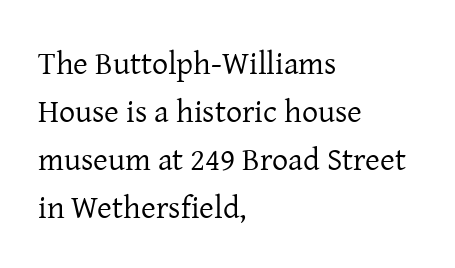
This rendering leaves character spacing at its baseline value. Are there feet on the stems? There are — it's a serif. Proportional: the letters do not fall into vertical columns. The letters look calm and open, with moderate or lighter stems. Designer's note — italics off, roman on. The space between consecutive lines is moderate.
